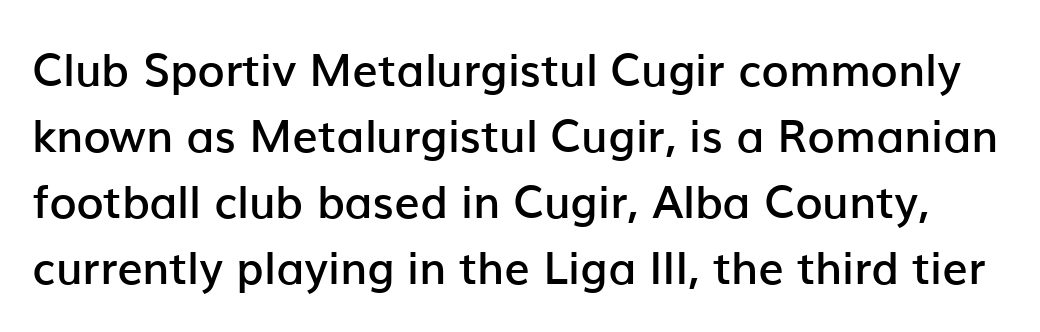
The rendering uses natural spacing where letterforms have individual widths. The rendering uses a moderate line-height, typical for paragraphs. The font family rendered here belongs to the sans-serif group. Characters remain perfectly vertical along every line. Letter spacing: default. Weight: semibold (demi).
